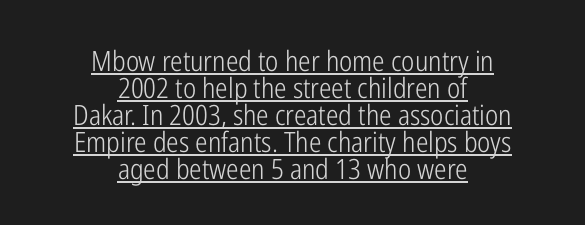
{"serif": "no", "italic": "no", "bold": "no", "weight": "light", "width": "condensed", "stroke_contrast": "low", "x_height": "medium", "monospaced": "no", "underline": "yes", "align": "center", "line_spacing": "tight", "line_spacing_ratio": 0.96, "letter_spacing": "normal", "letter_spacing_em": 0.0, "glyph_px": 28}
